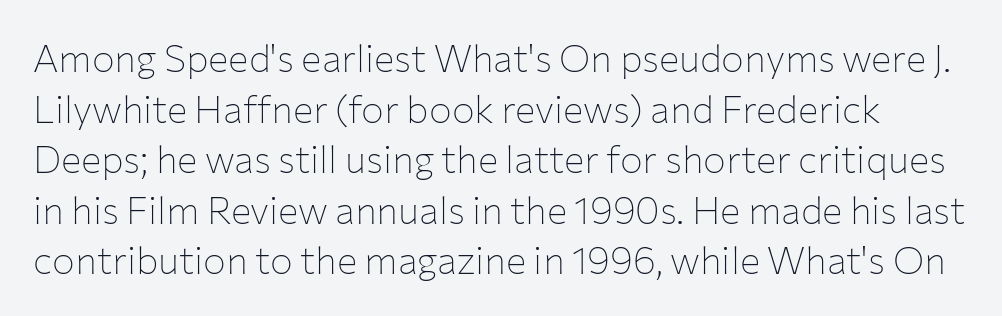
The image shows 38 px thin sans-serif type, upright; set normal line spacing (1.33x), normal letter spacing, not underlined; low stroke contrast and a medium x-height.
